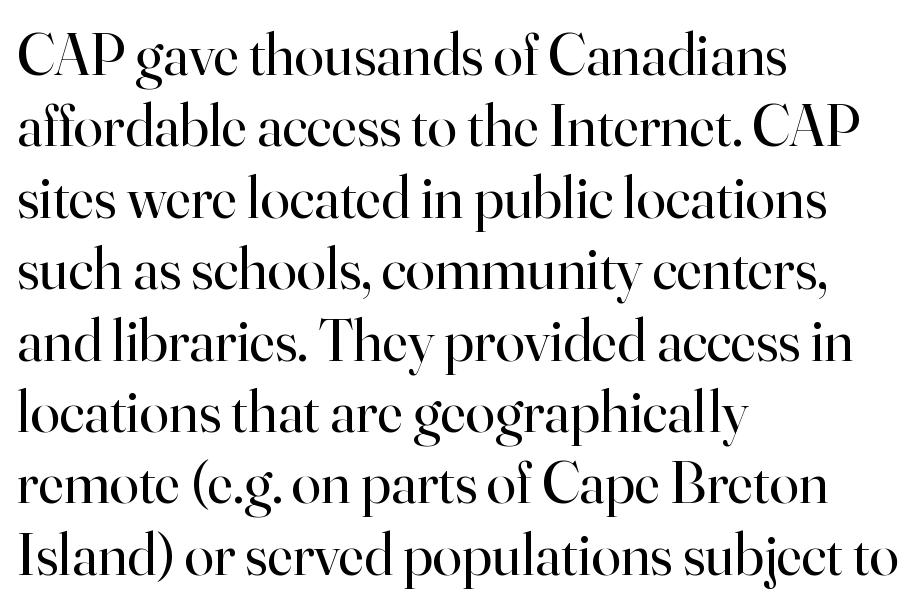
Q: Is the text bold? A: No.
Q: Is the text italic (slanted)? A: No, it is upright.
Q: Is the typeface a serif or a sans-serif typeface? A: Serif.
Q: Is the text underlined? A: No.
Q: How is the paragraph aligned? A: Left-aligned.
Q: Is the spacing between letters normal or unusually wide? A: Normal.
Q: Width (condensed, normal, or wide)? A: Normal.
Q: Stroke contrast? A: High.
Q: x-height? A: Small.
Q: Monospaced? A: No.
